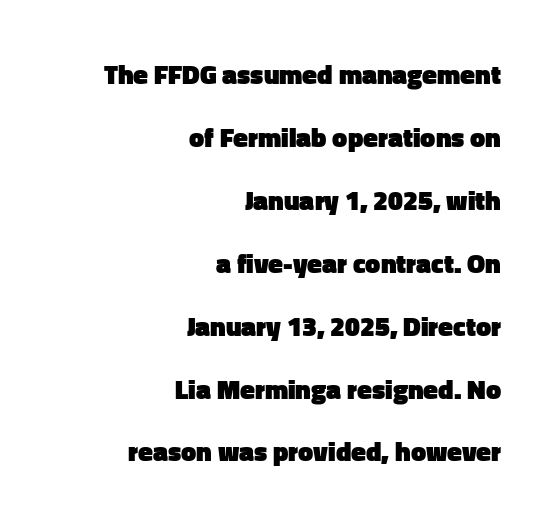
Q: Is the text bold? A: Yes.
Q: Is the text italic (slanted)? A: No, it is upright.
Q: Is the text underlined? A: No.
Q: How is the paragraph aligned? A: Right-aligned.
Q: Is the spacing between letters normal or unusually wide? A: Normal.
Q: Is the spacing between lines tight, normal or loose? A: Loose.
